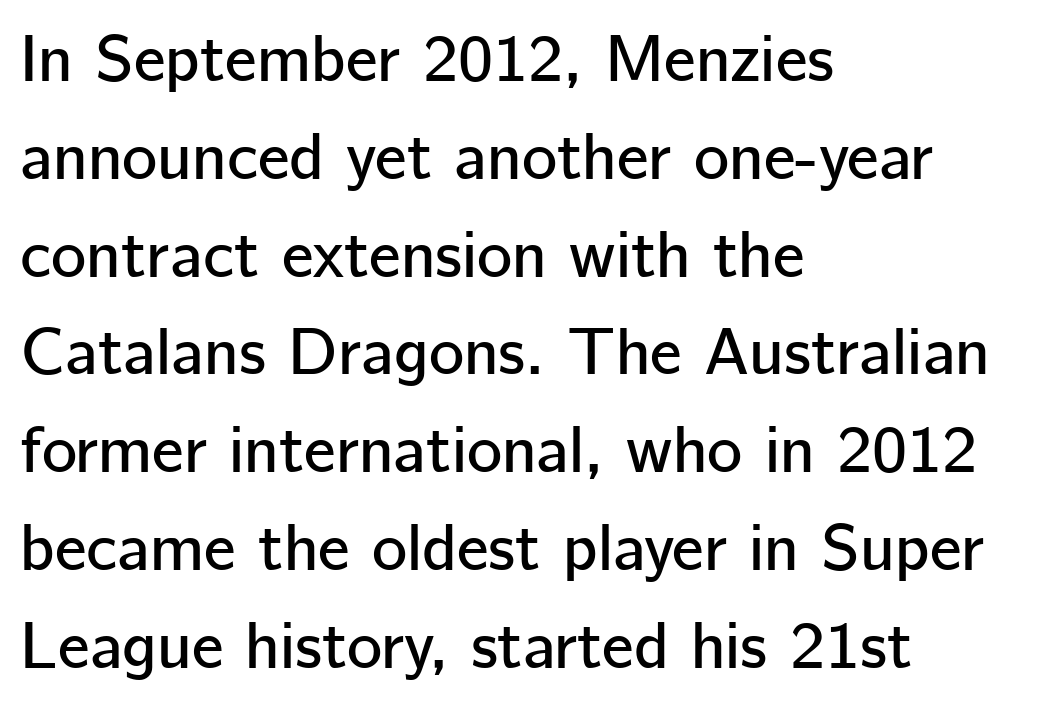
{"serif": "no", "italic": "no", "width": "normal", "stroke_contrast": "low", "x_height": "medium", "monospaced": "no", "underline": "no", "align": "left", "line_spacing": "normal", "line_spacing_ratio": 1.46, "letter_spacing": "normal", "letter_spacing_em": 0.0, "glyph_px": 67}
